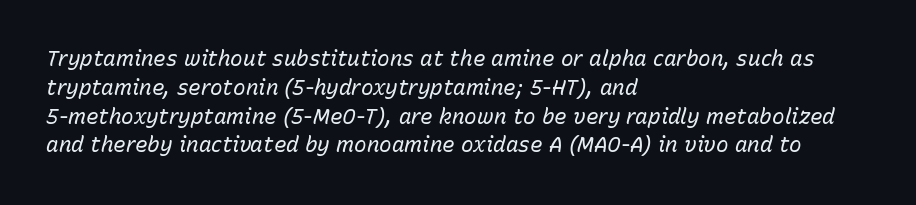
{"italic": "yes", "lean": "right", "slant_degrees": 15, "bold": "no", "underline": "no", "align": "left", "line_spacing": "normal", "line_spacing_ratio": 1.37, "letter_spacing": "normal", "letter_spacing_em": 0.0, "glyph_px": 21}
